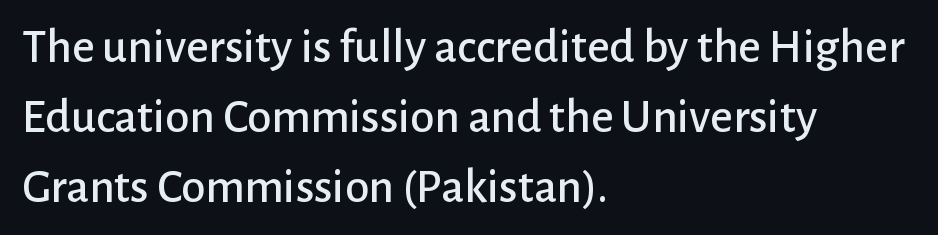
Q: Is the text italic (slanted)? A: No, it is upright.
Q: Is the typeface a serif or a sans-serif typeface? A: Sans-serif.
Q: Is the text underlined? A: No.
Q: How is the paragraph aligned? A: Left-aligned.
Q: Is the spacing between letters normal or unusually wide? A: Normal.
Q: Is the spacing between lines tight, normal or loose? A: Normal.
Q: Width (condensed, normal, or wide)? A: Normal.
Q: Stroke contrast? A: Low.
Q: x-height? A: Medium.
Q: Monospaced? A: No.
